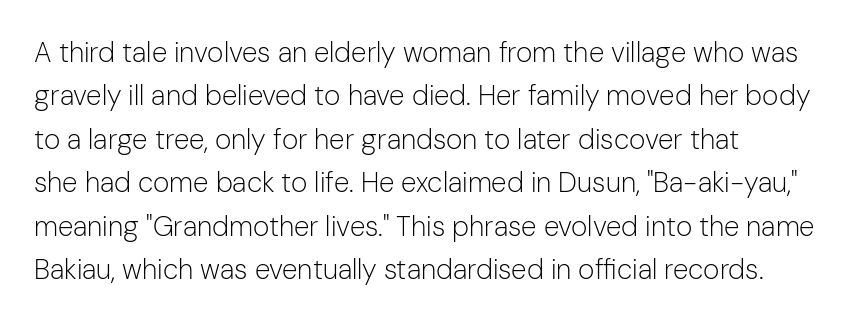
Students, observe: this is what conventionally led text looks like. These lines keep a tight, regular rhythm from letter to letter. The passage shown is typed in a proportional face where columns would drift. A clean baseline with only descenders dipping below it.
